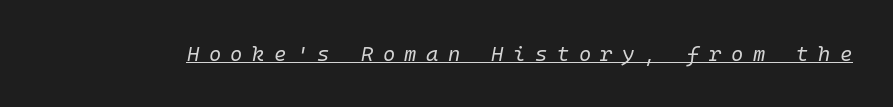
Q: Is the text bold? A: No.
Q: Is the text italic (slanted)? A: Yes, it leans right by about 10 degrees.
Q: Is the text underlined? A: Yes.
Q: Is the spacing between letters normal or unusually wide? A: Unusually wide.
